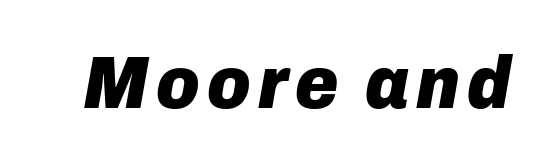
The image shows 74 px heavy type, italic (leaning right); set not underlined; low stroke contrast and a medium x-height.
